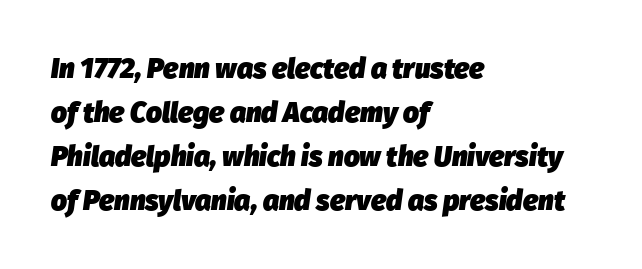
Regarding leading, the lines here are spaced in the standard way. Has an underline been added? It has not. The characters look thick and weighty, a clear bold. Designer's note — italics engaged. All the whitespace from short lines collects on the right. Is this a fixed-width face? No — the glyphs have proportional, varying widths.
